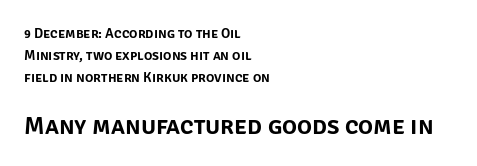
Q: Is the text italic (slanted)? A: No, it is upright.
Q: Is the text underlined? A: No.
Q: How is the paragraph aligned? A: Left-aligned.
Q: Is the spacing between letters normal or unusually wide? A: Normal.
Q: Is the spacing between lines tight, normal or loose? A: Normal.
Q: Which block of text is set in a larger size, the first (top) or the second (bottom)? A: The second (bottom) one.
